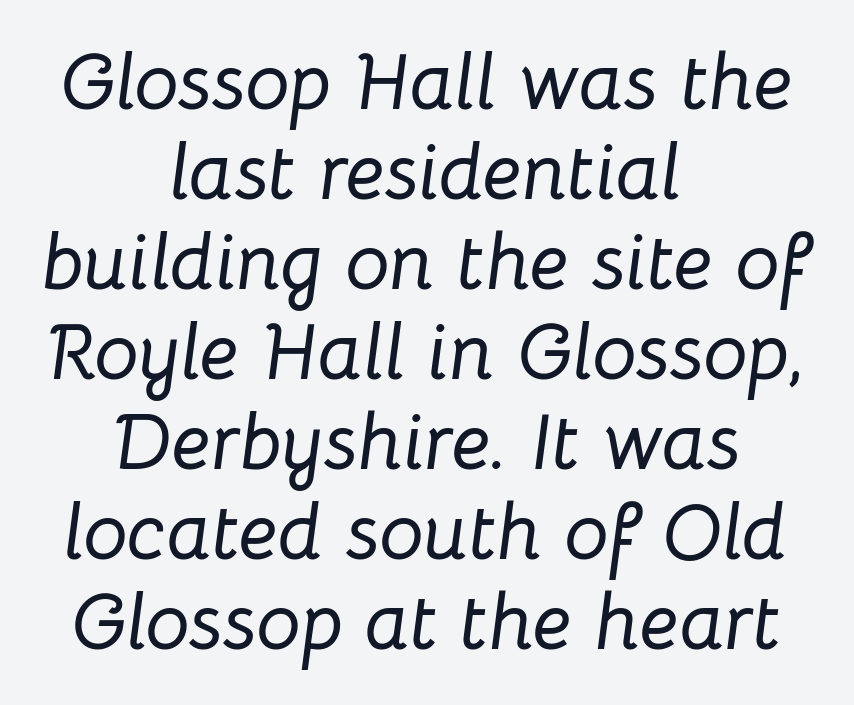
The image shows 79 px text type, italic (leaning right); set centered, tight line spacing (1.14x), normal letter spacing, not underlined; low stroke contrast and a medium x-height.
